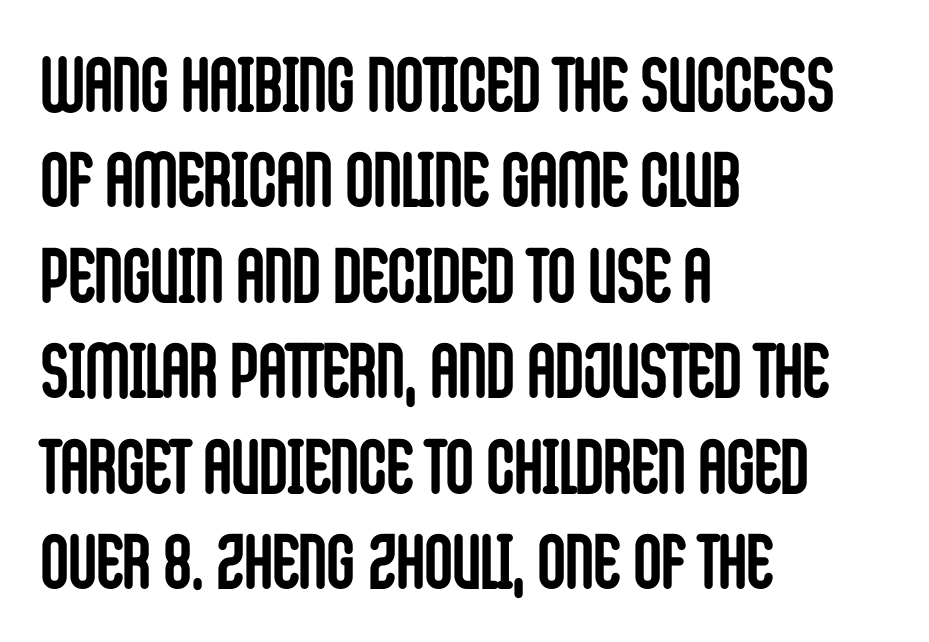
Q: Is the text bold? A: Yes.
Q: Is the text italic (slanted)? A: No, it is upright.
Q: Is the typeface a serif or a sans-serif typeface? A: Sans-serif.
Q: Is the text underlined? A: No.
Q: How is the paragraph aligned? A: Left-aligned.
Q: Is the spacing between letters normal or unusually wide? A: Normal.
Q: Width (condensed, normal, or wide)? A: Condensed.
Q: Stroke contrast? A: Low.
Q: x-height? A: Large.
Q: Monospaced? A: No.
